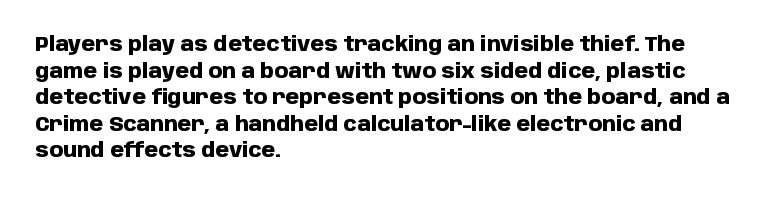
Q: Is the text bold? A: Yes.
Q: Is the text italic (slanted)? A: No, it is upright.
Q: Is the text underlined? A: No.
Q: How is the paragraph aligned? A: Left-aligned.
Q: Is the spacing between letters normal or unusually wide? A: Normal.
Q: Is the spacing between lines tight, normal or loose? A: Normal.
